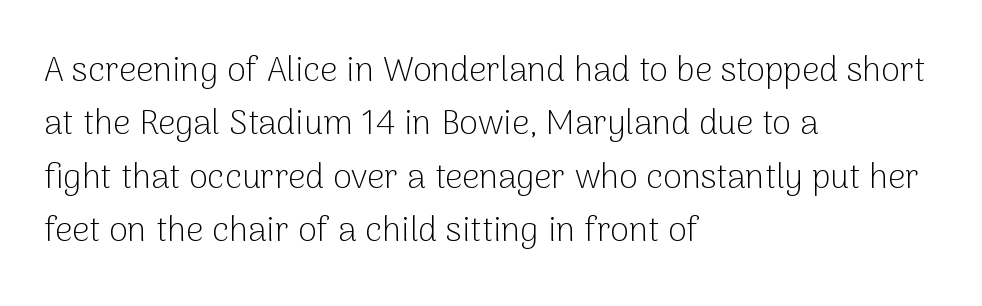
The image shows 34 px light sans-serif type, upright; set left-aligned, normal line spacing (1.57x), normal letter spacing, not underlined; low stroke contrast and a medium x-height.
